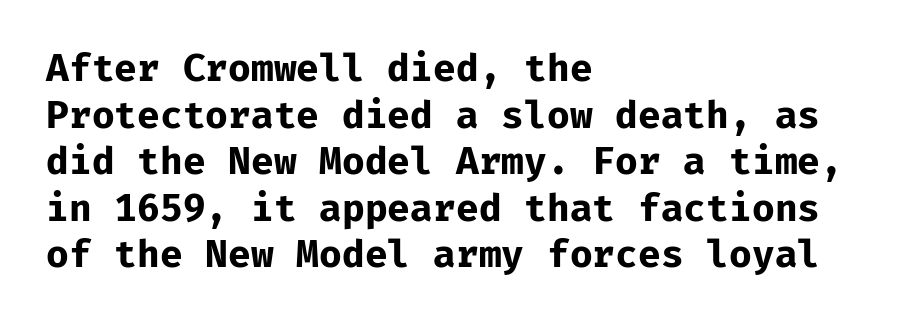
Q: Is the text bold? A: Yes.
Q: Is the text italic (slanted)? A: No, it is upright.
Q: Is the typeface a serif or a sans-serif typeface? A: Sans-serif.
Q: Is the text underlined? A: No.
Q: How is the paragraph aligned? A: Left-aligned.
Q: Is the spacing between letters normal or unusually wide? A: Normal.
Q: Is the spacing between lines tight, normal or loose? A: Normal.
Q: Width (condensed, normal, or wide)? A: Normal.
Q: Stroke contrast? A: Low.
Q: x-height? A: Medium.
Q: Monospaced? A: Yes.
